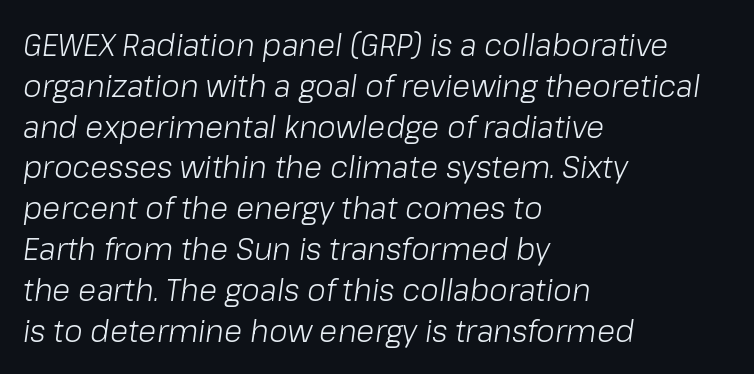
Q: Is the text bold? A: No.
Q: Is the text italic (slanted)? A: Yes, it leans right by about 8 degrees.
Q: Is the text underlined? A: No.
Q: How is the paragraph aligned? A: Left-aligned.
Q: Is the spacing between letters normal or unusually wide? A: Normal.
Q: Is the spacing between lines tight, normal or loose? A: Normal.
Q: Width (condensed, normal, or wide)? A: Normal.
Q: Stroke contrast? A: Low.
Q: x-height? A: Medium.
Q: Monospaced? A: No.
